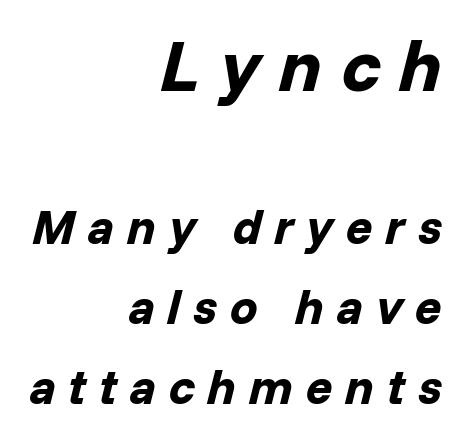
These lines are set flush right with a ragged left edge. These lines carry a lot of weight — the face is fully bold. The glyphs are unaccompanied by any horizontal stroke below them. The line texture is sparse and dotted thanks to wide tracking. Large over small — that's the arrangement of the two blocks here.
